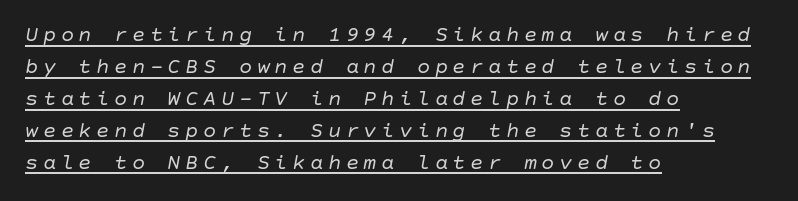
Q: Is the text bold? A: No.
Q: Is the text italic (slanted)? A: Yes, it leans right by about 10 degrees.
Q: Is the text underlined? A: Yes.
Q: How is the paragraph aligned? A: Left-aligned.
Q: Is the spacing between letters normal or unusually wide? A: Unusually wide.
Q: Is the spacing between lines tight, normal or loose? A: Normal.
